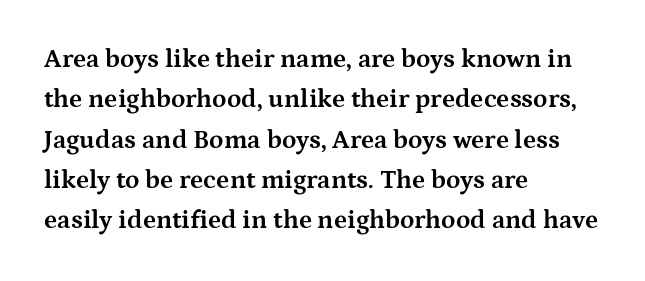
The image shows 26 px bold type, upright; set left-aligned, normal line spacing (1.55x), normal letter spacing, not underlined.
